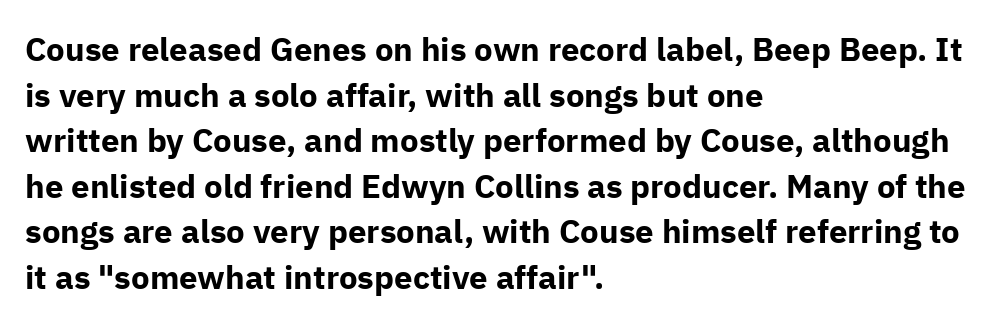
Q: Is the text bold? A: Yes.
Q: Is the text italic (slanted)? A: No, it is upright.
Q: Is the typeface a serif or a sans-serif typeface? A: Sans-serif.
Q: Is the text underlined? A: No.
Q: How is the paragraph aligned? A: Left-aligned.
Q: Is the spacing between letters normal or unusually wide? A: Normal.
Q: Is the spacing between lines tight, normal or loose? A: Normal.
Q: Width (condensed, normal, or wide)? A: Normal.
Q: Stroke contrast? A: Low.
Q: x-height? A: Medium.
Q: Monospaced? A: No.
